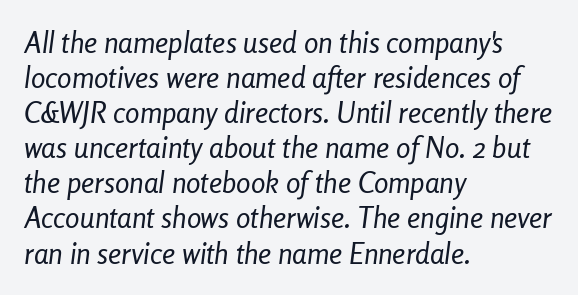
Q: Is the text bold? A: No.
Q: Is the text italic (slanted)? A: Yes, it leans right by about 8 degrees.
Q: Is the text underlined? A: No.
Q: How is the paragraph aligned? A: Left-aligned.
Q: Is the spacing between letters normal or unusually wide? A: Normal.
Q: Width (condensed, normal, or wide)? A: Condensed.
Q: Stroke contrast? A: Low.
Q: x-height? A: Medium.
Q: Monospaced? A: No.
